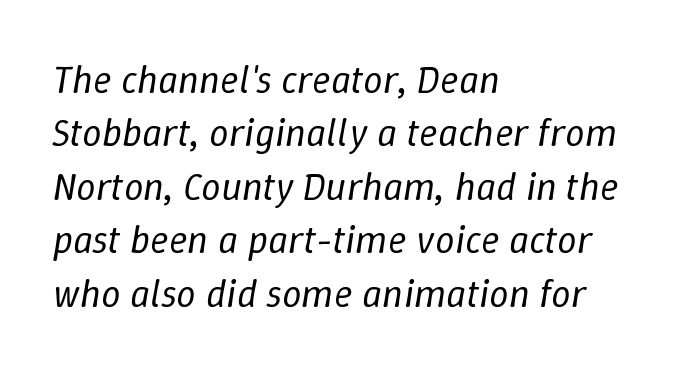
Each letter keeps its own natural width here, so spacing adapts to shape. Does the copy run flush right? No — it runs flush left. Only glyphs here, with clear space below each row. Vertically, the passage feels balanced, rows spaced as you'd expect. The letters are slanted; this is an italic face. Glyph-to-glyph distance matches everyday printed text.
